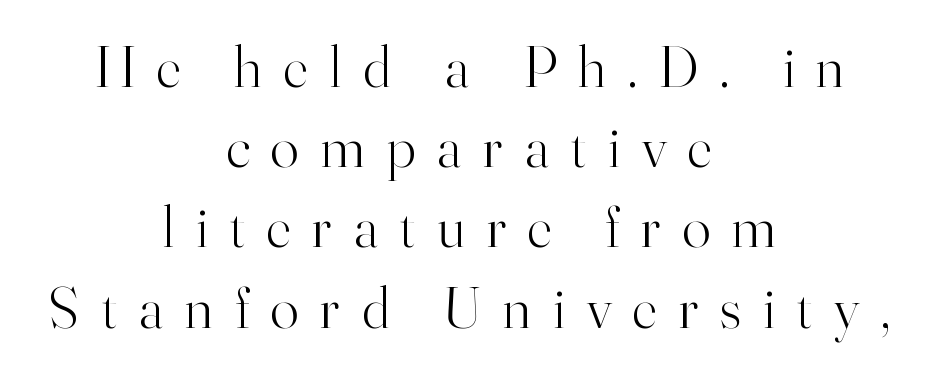
{"serif": "yes", "italic": "no", "bold": "no", "weight": "light", "width": "normal", "stroke_contrast": "high", "x_height": "small", "monospaced": "no", "underline": "no", "align": "center", "line_spacing": "normal", "line_spacing_ratio": 1.36, "letter_spacing": "wide", "letter_spacing_em": 0.37, "glyph_px": 59}
